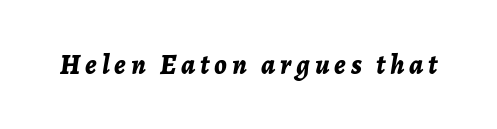
Q: Is the text bold? A: Yes.
Q: Is the text italic (slanted)? A: Yes, it leans right by about 7 degrees.
Q: Is the text underlined? A: No.
Q: Width (condensed, normal, or wide)? A: Normal.
Q: Stroke contrast? A: Low.
Q: x-height? A: Medium.
Q: Monospaced? A: No.
